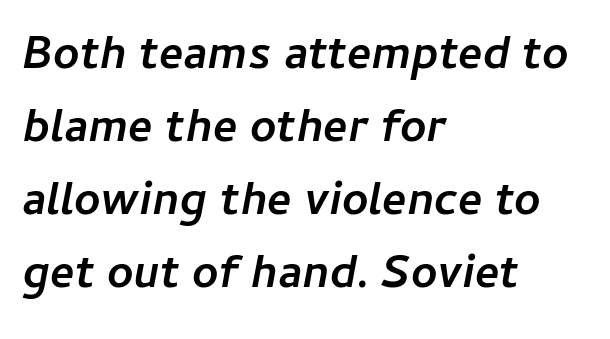
{"italic": "yes", "lean": "right", "slant_degrees": 11, "bold": "yes", "weight": "semibold", "width": "normal", "stroke_contrast": "low", "x_height": "medium", "monospaced": "no", "underline": "no", "align": "left", "line_spacing": "normal", "line_spacing_ratio": 1.59, "letter_spacing": "normal", "letter_spacing_em": 0.0, "glyph_px": 46}
